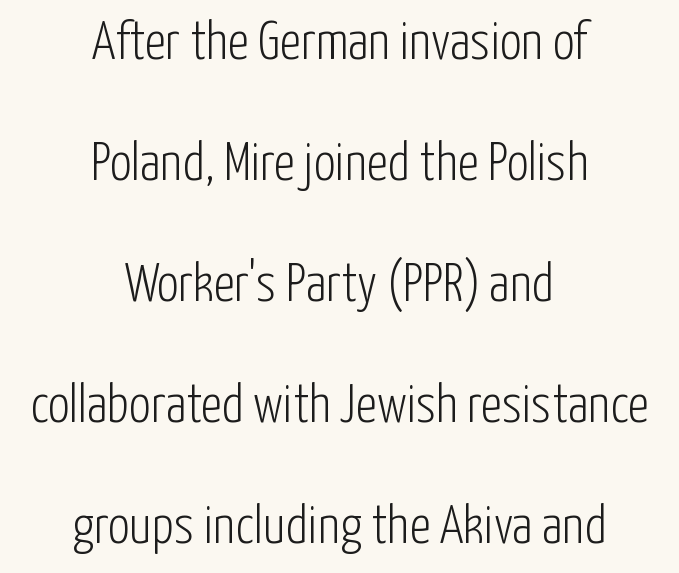
{"serif": "no", "italic": "no", "bold": "no", "weight": "light", "width": "condensed", "stroke_contrast": "low", "x_height": "medium", "monospaced": "no", "underline": "no", "align": "center", "line_spacing": "loose", "line_spacing_ratio": 2.24, "letter_spacing": "normal", "letter_spacing_em": 0.0, "glyph_px": 54}
